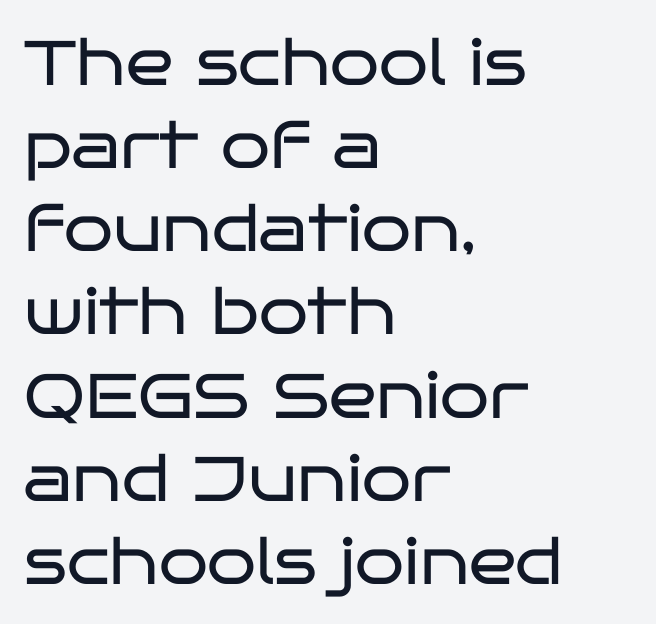
Q: Is the text bold? A: No.
Q: Is the text italic (slanted)? A: No, it is upright.
Q: Is the typeface a serif or a sans-serif typeface? A: Sans-serif.
Q: Is the text underlined? A: No.
Q: How is the paragraph aligned? A: Left-aligned.
Q: Is the spacing between letters normal or unusually wide? A: Normal.
Q: Is the spacing between lines tight, normal or loose? A: Normal.
Q: Width (condensed, normal, or wide)? A: Wide.
Q: Stroke contrast? A: Low.
Q: x-height? A: Large.
Q: Monospaced? A: No.
